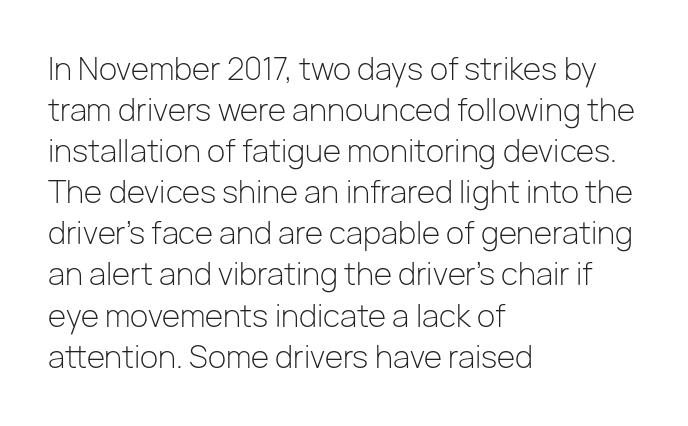
Q: Is the text bold? A: No.
Q: Is the text italic (slanted)? A: No, it is upright.
Q: Is the typeface a serif or a sans-serif typeface? A: Sans-serif.
Q: Is the text underlined? A: No.
Q: How is the paragraph aligned? A: Left-aligned.
Q: Is the spacing between letters normal or unusually wide? A: Normal.
Q: Is the spacing between lines tight, normal or loose? A: Normal.
Q: Width (condensed, normal, or wide)? A: Normal.
Q: Stroke contrast? A: Low.
Q: x-height? A: Medium.
Q: Monospaced? A: No.
